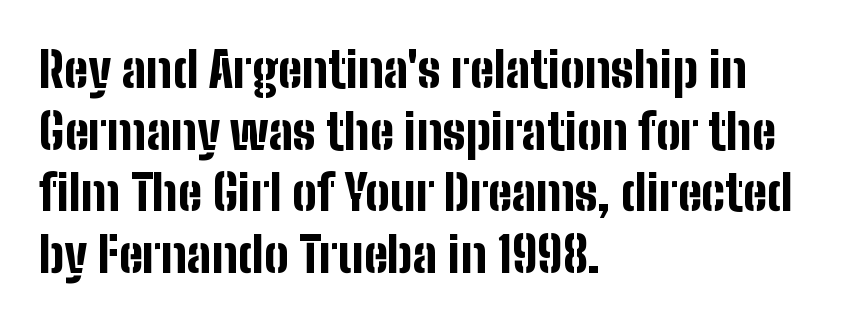
{"serif": "no", "italic": "no", "bold": "yes", "weight": "bold", "width": "condensed", "stroke_contrast": "low", "x_height": "medium", "monospaced": "no", "underline": "no", "align": "left", "line_spacing": "normal", "line_spacing_ratio": 1.26, "letter_spacing": "normal", "letter_spacing_em": 0.0, "glyph_px": 49}
